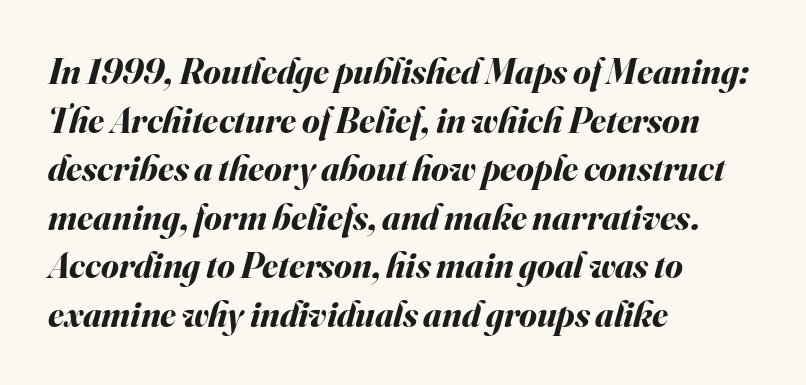
Looks like regular typesetting: each glyph gets only the width it needs. Thick stems and heavy bowls — unmistakably bold. Short and long lines alike share a common starting point at left. In terms of letterspacing, this is plain default setting. This is oblique type, the kind used for emphasis or titles. Has an underline been added? It has not.
